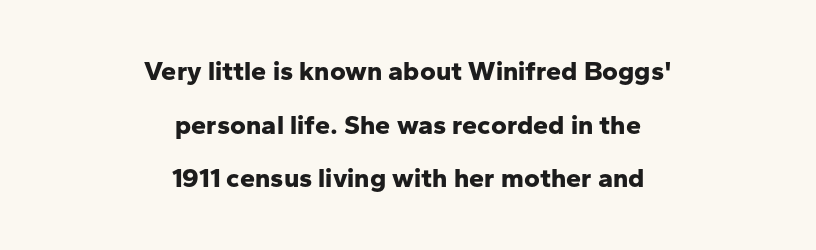
The image shows 27 px bold type, upright; set centered, loose line spacing (1.99x), normal letter spacing, not underlined.
